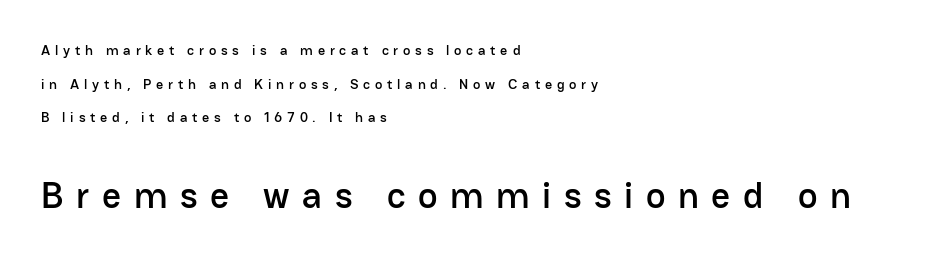
{"serif": "no", "italic": "no", "width": "normal", "stroke_contrast": "low", "x_height": "medium", "monospaced": "no", "underline": "no", "align": "left", "line_spacing": "loose", "line_spacing_ratio": 2.4, "letter_spacing": "wide", "letter_spacing_em": 0.34, "larger_block": "second", "size_ratio": 2.64, "glyph_px": 37}
